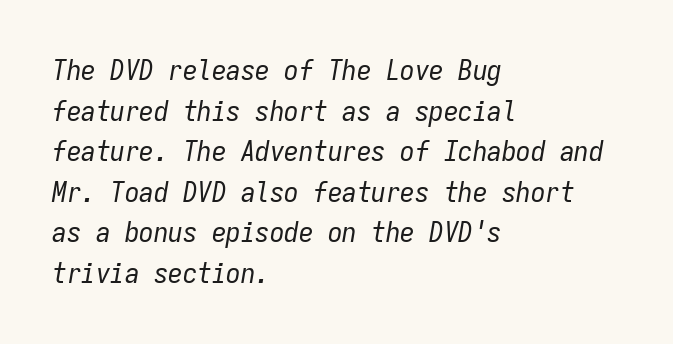
The image shows 29 px regular-weight, condensed type, italic (leaning right), monospaced; set left-aligned, normal line spacing (1.4x), normal letter spacing, not underlined; low stroke contrast and a medium x-height.
